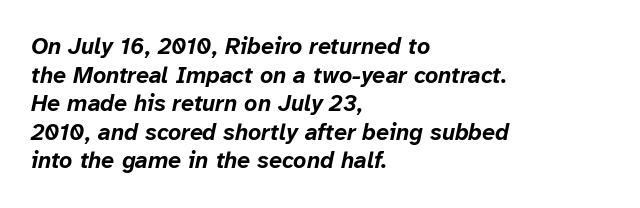
Q: Is the text bold? A: Yes.
Q: Is the text italic (slanted)? A: Yes, it leans right by about 12 degrees.
Q: Is the text underlined? A: No.
Q: How is the paragraph aligned? A: Left-aligned.
Q: Is the spacing between letters normal or unusually wide? A: Normal.
